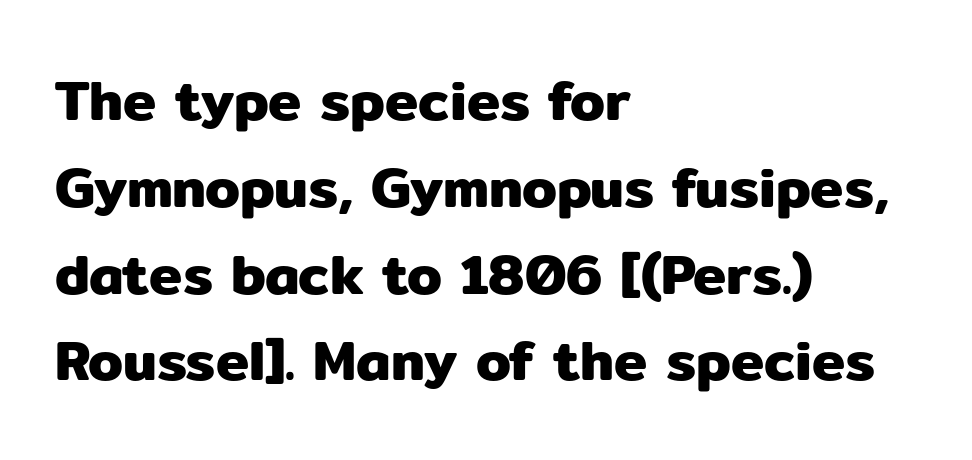
Q: Is the text italic (slanted)? A: No, it is upright.
Q: Is the typeface a serif or a sans-serif typeface? A: Sans-serif.
Q: Is the text underlined? A: No.
Q: How is the paragraph aligned? A: Left-aligned.
Q: Is the spacing between letters normal or unusually wide? A: Normal.
Q: Is the spacing between lines tight, normal or loose? A: Normal.
Q: Width (condensed, normal, or wide)? A: Normal.
Q: Stroke contrast? A: Low.
Q: x-height? A: Medium.
Q: Monospaced? A: No.
